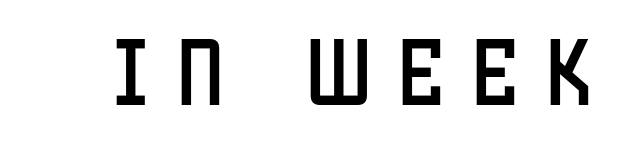
Q: Is the text italic (slanted)? A: No, it is upright.
Q: Is the typeface a serif or a sans-serif typeface? A: Sans-serif.
Q: Is the text underlined? A: No.
Q: Is the spacing between letters normal or unusually wide? A: Unusually wide.
Q: Width (condensed, normal, or wide)? A: Condensed.
Q: Stroke contrast? A: Low.
Q: x-height? A: Large.
Q: Monospaced? A: No.
